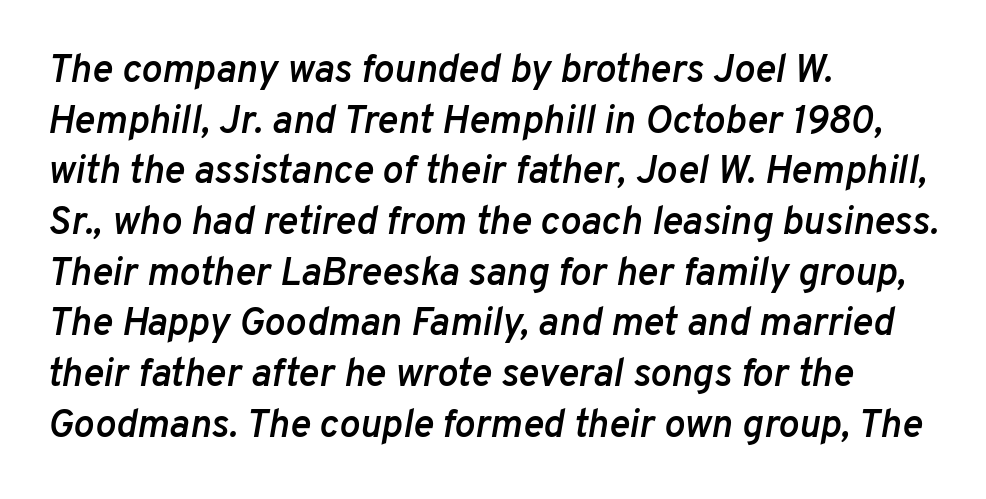
Q: Is the text bold? A: Semi-bold.
Q: Is the text italic (slanted)? A: Yes, it leans right by about 10 degrees.
Q: Is the text underlined? A: No.
Q: How is the paragraph aligned? A: Left-aligned.
Q: Is the spacing between letters normal or unusually wide? A: Normal.
Q: Is the spacing between lines tight, normal or loose? A: Normal.
Q: Width (condensed, normal, or wide)? A: Normal.
Q: Stroke contrast? A: Low.
Q: x-height? A: Medium.
Q: Monospaced? A: No.
